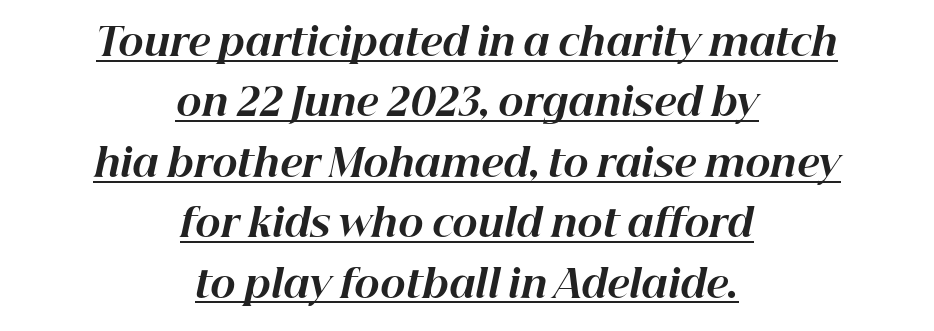
You could not count columns in this text — the font is proportionally spaced. Students, observe: this is what conventionally led text looks like. The typesetter chose a symmetrical, centered arrangement here. The face used here has a pronounced slope to its letters. The characters look thick and weighty, a clear bold. Observe the ordinary spacing: letters are neighbours, not strangers.
